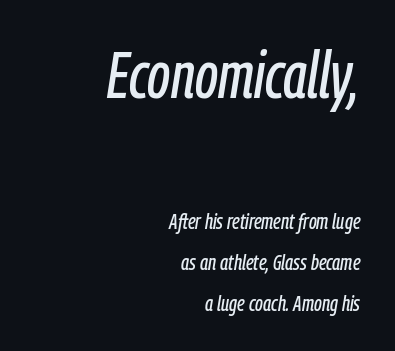
{"italic": "yes", "lean": "right", "slant_degrees": 9, "width": "condensed", "stroke_contrast": "low", "x_height": "medium", "monospaced": "no", "underline": "no", "align": "right", "line_spacing_ratio": 1.85, "letter_spacing": "normal", "letter_spacing_em": 0.0, "larger_block": "first", "size_ratio": 2.95, "glyph_px": 65}
